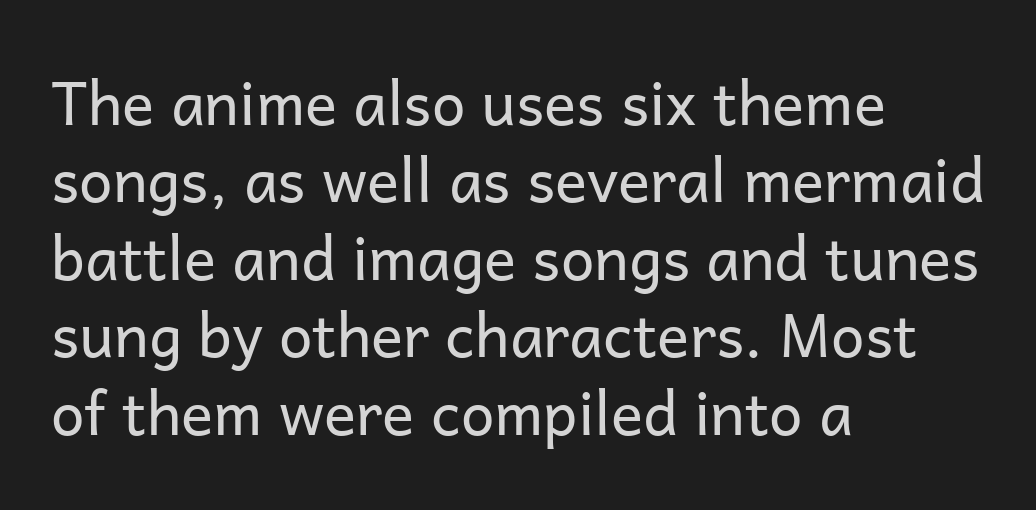
Q: Is the text bold? A: No.
Q: Is the text italic (slanted)? A: No, it is upright.
Q: Is the typeface a serif or a sans-serif typeface? A: Sans-serif.
Q: Is the text underlined? A: No.
Q: How is the paragraph aligned? A: Left-aligned.
Q: Is the spacing between letters normal or unusually wide? A: Normal.
Q: Is the spacing between lines tight, normal or loose? A: Normal.
Q: Width (condensed, normal, or wide)? A: Normal.
Q: Stroke contrast? A: Low.
Q: x-height? A: Medium.
Q: Monospaced? A: No.
